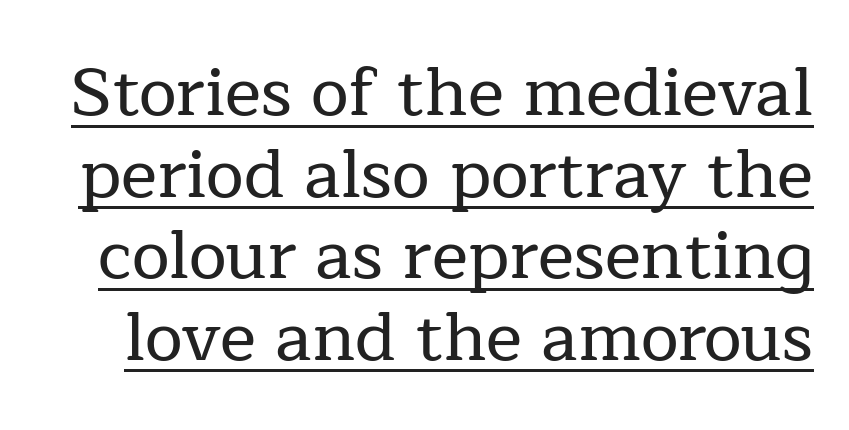
{"serif": "yes", "italic": "no", "width": "normal", "stroke_contrast": "low", "x_height": "medium", "monospaced": "no", "underline": "yes", "line_spacing_ratio": 1.2, "letter_spacing": "normal", "letter_spacing_em": 0.0, "glyph_px": 68}
